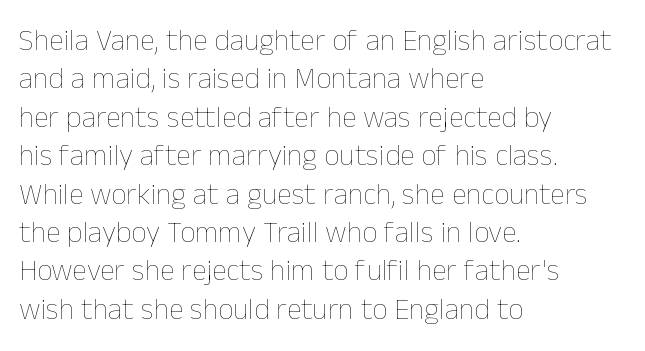
Check the space under the baseline: it is left empty. Here the glyphs are tracked normally, forming tight word shapes. This sample uses an upright cut, with every glyph sitting square on the baseline. Each line starts at the same left margin while the right side varies. Varying glyph widths throughout — classic text-font behaviour.
